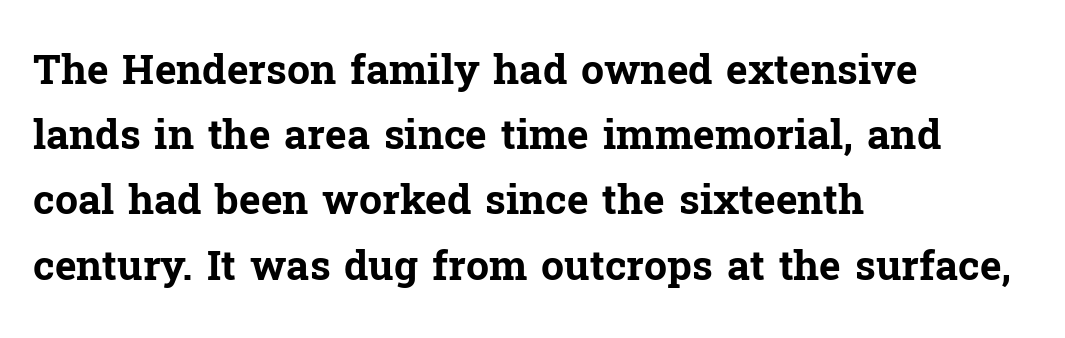
The image shows 41 px bold serif type, upright; set left-aligned, normal line spacing (1.59x), normal letter spacing, not underlined; low stroke contrast and a medium x-height.
